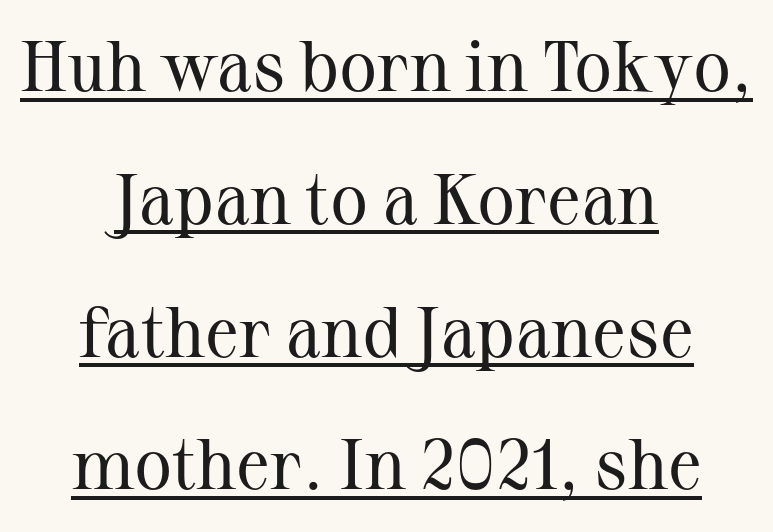
Q: Is the text bold? A: No.
Q: Is the text italic (slanted)? A: No, it is upright.
Q: Is the typeface a serif or a sans-serif typeface? A: Serif.
Q: Is the text underlined? A: Yes.
Q: How is the paragraph aligned? A: Centered.
Q: Is the spacing between letters normal or unusually wide? A: Normal.
Q: Width (condensed, normal, or wide)? A: Normal.
Q: Stroke contrast? A: Medium.
Q: x-height? A: Medium.
Q: Monospaced? A: No.
